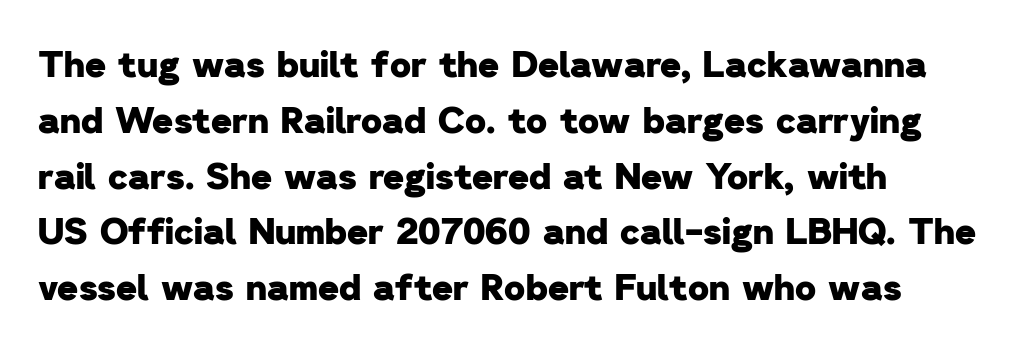
Q: Is the text bold? A: Yes.
Q: Is the typeface a serif or a sans-serif typeface? A: Sans-serif.
Q: Is the text underlined? A: No.
Q: How is the paragraph aligned? A: Left-aligned.
Q: Is the spacing between letters normal or unusually wide? A: Normal.
Q: Is the spacing between lines tight, normal or loose? A: Normal.
Q: Width (condensed, normal, or wide)? A: Normal.
Q: Stroke contrast? A: Low.
Q: x-height? A: Medium.
Q: Monospaced? A: No.
